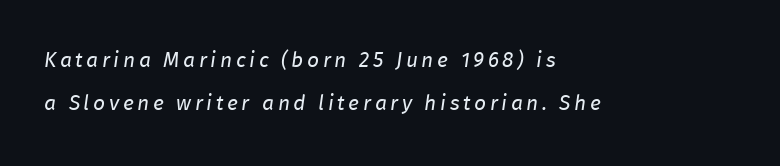
The image shows 21 px text type, italic (leaning right); set left-aligned, loose line spacing (2.06x), not underlined.
